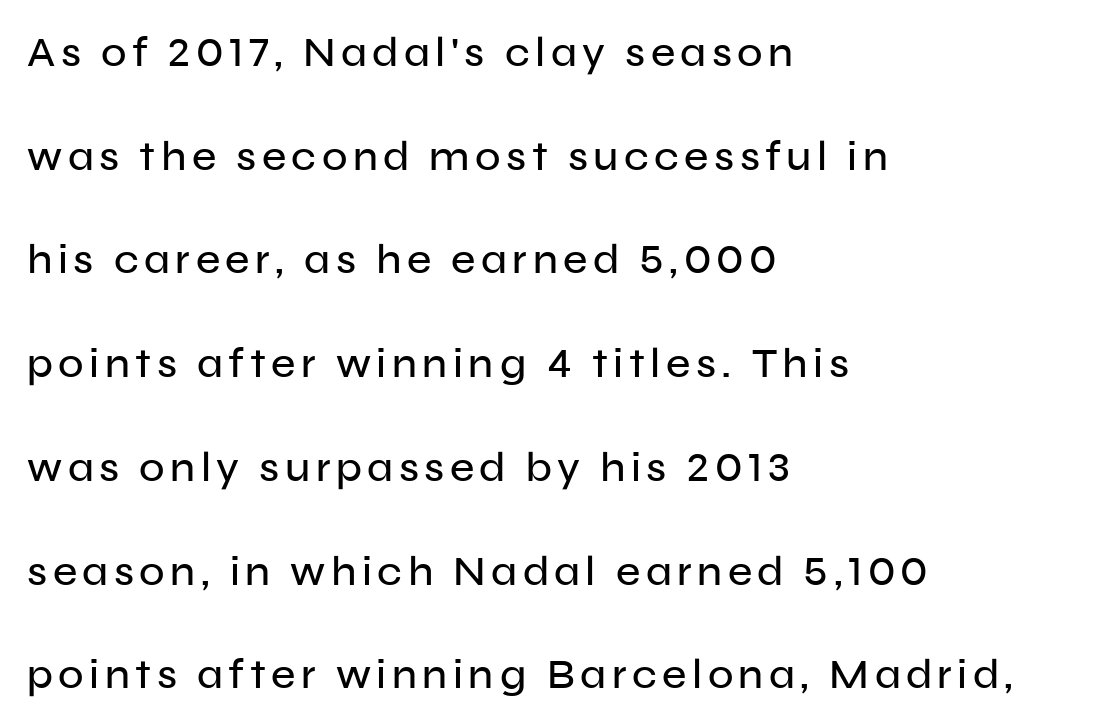
In CSS terms this would be text-align: left. The face used here is a sans, in the tradition of grotesques and geometrics. If you measured baseline to baseline, you'd find a long distance. You could not count columns in this text — the font is proportionally spaced.
